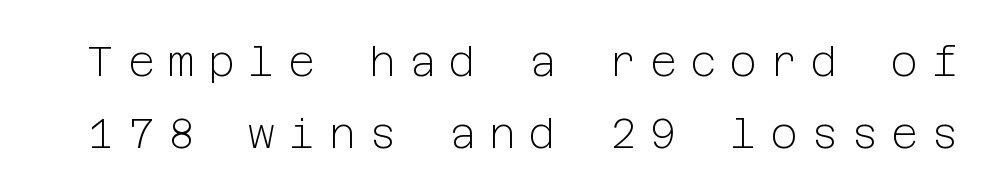
Q: Is the text bold? A: No.
Q: Is the text italic (slanted)? A: No, it is upright.
Q: Is the typeface a serif or a sans-serif typeface? A: Sans-serif.
Q: Is the text underlined? A: No.
Q: Is the spacing between letters normal or unusually wide? A: Unusually wide.
Q: Width (condensed, normal, or wide)? A: Normal.
Q: Stroke contrast? A: Low.
Q: x-height? A: Medium.
